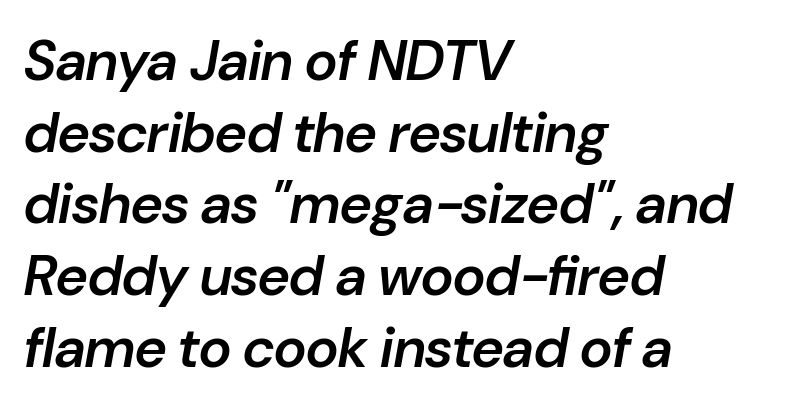
Firm but not heavy-handed strokes: this text is semibold. Rendered with sloped, italic letterforms. The gaps between neighbouring characters are ordinary and unremarkable. Honestly, there is no underline to notice here at all. Every row of glyphs begins at an identical x-position on the left.
